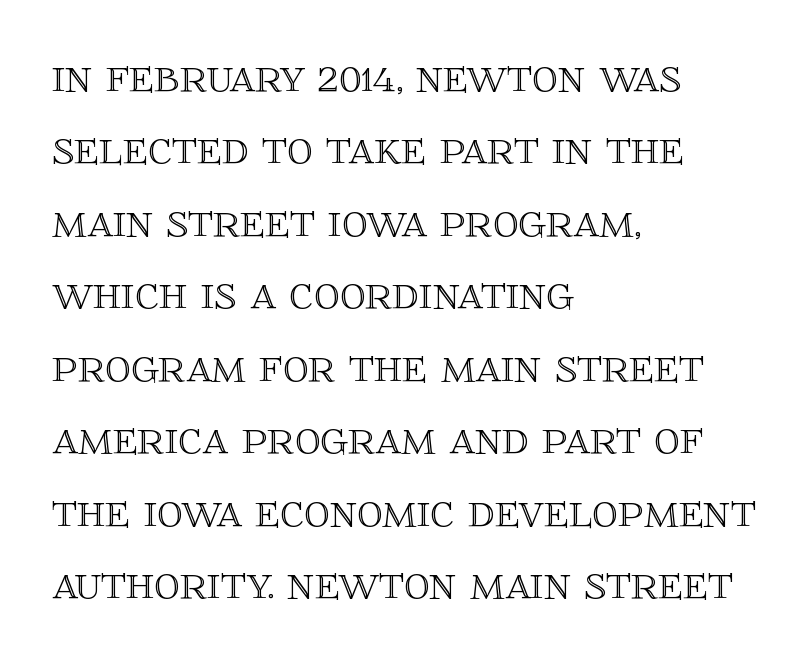
Q: Is the text italic (slanted)? A: No, it is upright.
Q: Is the text underlined? A: No.
Q: How is the paragraph aligned? A: Left-aligned.
Q: Is the spacing between letters normal or unusually wide? A: Normal.
Q: Is the spacing between lines tight, normal or loose? A: Normal.
Q: Width (condensed, normal, or wide)? A: Normal.
Q: x-height? A: Large.
Q: Monospaced? A: No.
